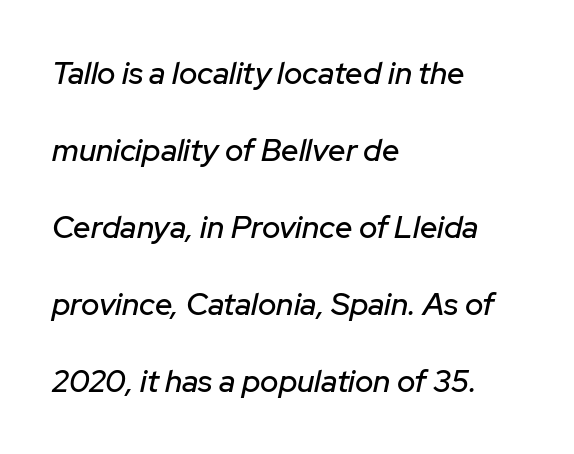
The image shows 31 px text type, italic (leaning right); set left-aligned, loose line spacing (2.48x), normal letter spacing, not underlined; low stroke contrast and a medium x-height.
